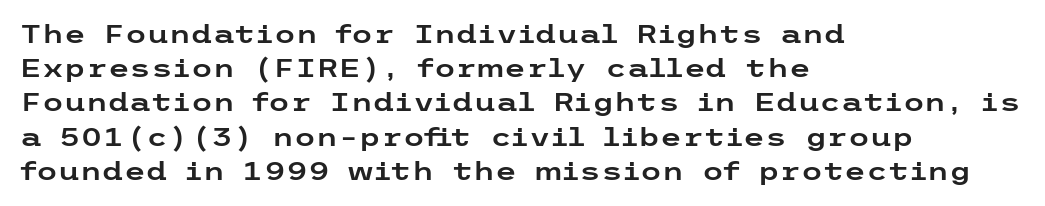
The lettering holds an erect, upright posture throughout. Nobody drew a line under any word here. This rendering uses left alignment, leaving the right contour irregular. Each new line begins a customary step beneath the previous one. Students, note that the glyphs here touch the page at normal intervals.
